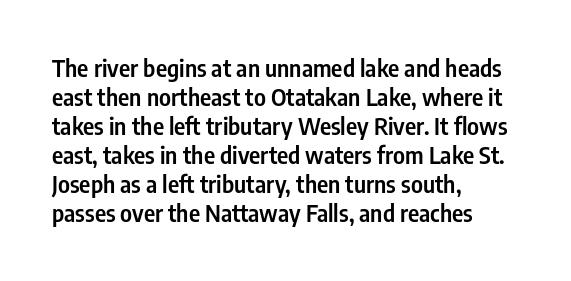
The image shows 24 px text type, upright; set left-aligned, line spacing 1.21x, normal letter spacing, not underlined.
